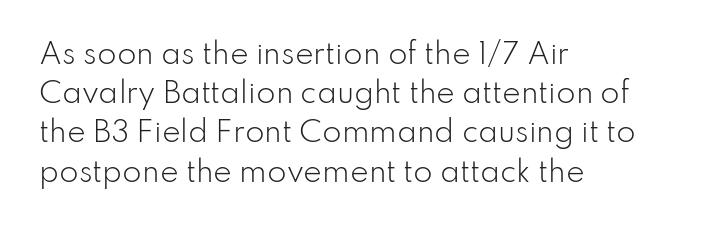
Stem width sits at or under what a default text font uses. Looks like regular typesetting: each glyph gets only the width it needs. Decoration check: the copy has no underline. Normally led — the rows are evenly, conventionally spaced.
